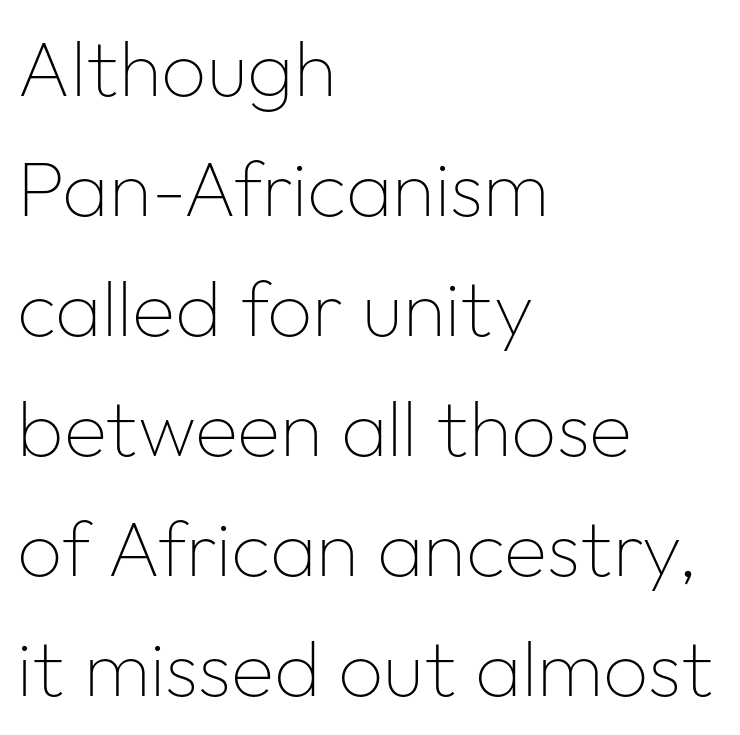
{"serif": "no", "italic": "no", "bold": "no", "weight": "thin", "width": "normal", "stroke_contrast": "low", "x_height": "medium", "monospaced": "no", "underline": "no", "align": "left", "line_spacing": "normal", "line_spacing_ratio": 1.52, "letter_spacing": "normal", "letter_spacing_em": 0.0, "glyph_px": 79}
